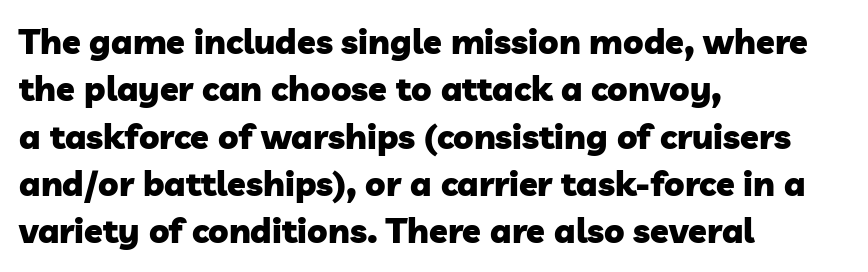
{"serif": "no", "bold": "yes", "weight": "heavy", "width": "normal", "stroke_contrast": "low", "x_height": "medium", "monospaced": "no", "underline": "no", "align": "left", "line_spacing": "normal", "line_spacing_ratio": 1.39, "letter_spacing": "normal", "letter_spacing_em": 0.0, "glyph_px": 34}
